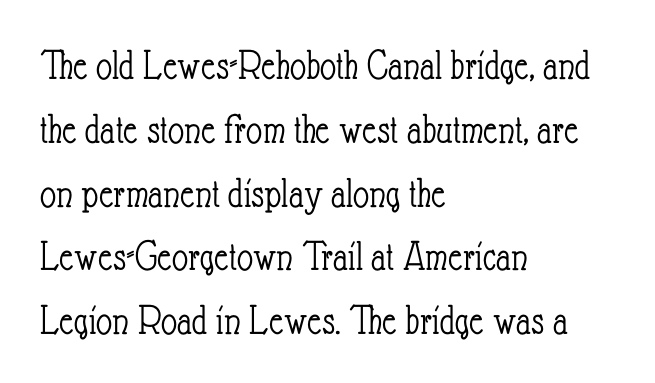
{"italic": "no", "bold": "no", "weight": "light", "width": "condensed", "stroke_contrast": "low", "x_height": "small", "monospaced": "no", "underline": "no", "align": "left", "line_spacing": "normal", "line_spacing_ratio": 1.45, "letter_spacing": "normal", "letter_spacing_em": 0.0, "glyph_px": 44}
